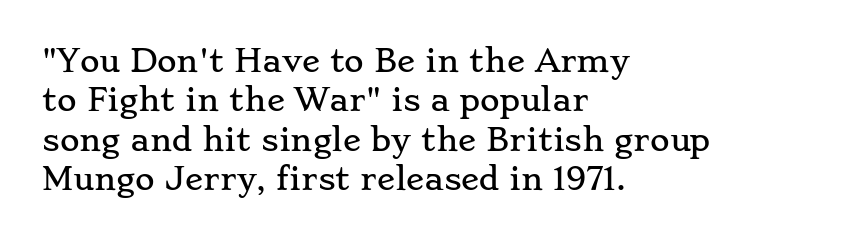
{"serif": "yes", "italic": "no", "width": "wide", "stroke_contrast": "low", "x_height": "small", "monospaced": "no", "underline": "no", "align": "left", "line_spacing": "normal", "line_spacing_ratio": 1.31, "letter_spacing": "normal", "letter_spacing_em": 0.0, "glyph_px": 30}
